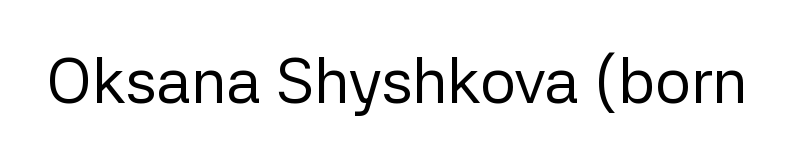
The passage shown is not bold in any degree. Honestly, the letter spacing is just normal — you wouldn't notice it. The characters display no serif detailing; their extremities are plain. Note the varied advance widths — an 'i' is clearly narrower than an 'm'. Letters rest on an invisible, unmarked baseline.
